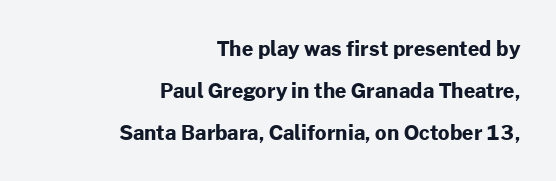
Vertically, the passage feels expansive, rows floating well apart. This is roman type, the default non-slanted kind. Bare-footed words on every line. Students, this is bold: see how much ink each stroke carries. A typesetter would call this zero additional tracking.
